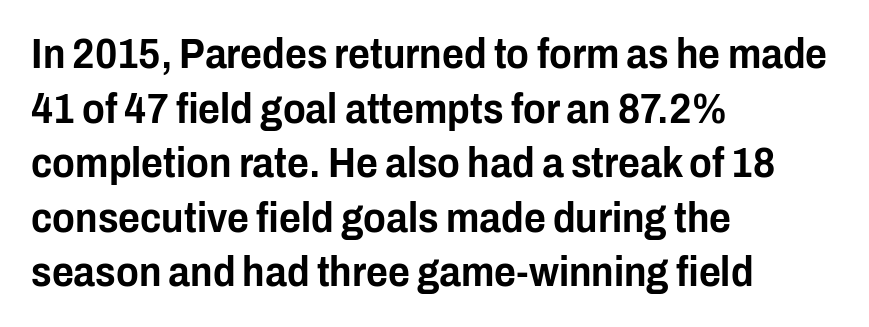
The image shows 42 px condensed sans-serif type, upright; set left-aligned, normal line spacing (1.3x), normal letter spacing, not underlined; low stroke contrast and a medium x-height.
